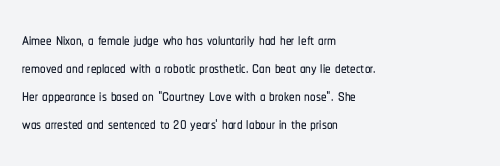
Style check: upright. Decoration check: the copy has no underline. The gaps between neighbouring characters are ordinary and unremarkable. This sample is left-justified, so line endings fall wherever the words run out. The rows are spaced the way most documents space them.
